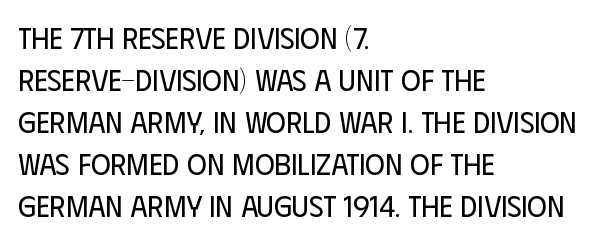
Q: Is the text bold? A: No.
Q: Is the text italic (slanted)? A: No, it is upright.
Q: Is the typeface a serif or a sans-serif typeface? A: Sans-serif.
Q: Is the text underlined? A: No.
Q: How is the paragraph aligned? A: Left-aligned.
Q: Is the spacing between letters normal or unusually wide? A: Normal.
Q: Is the spacing between lines tight, normal or loose? A: Normal.
Q: Width (condensed, normal, or wide)? A: Condensed.
Q: Stroke contrast? A: Low.
Q: x-height? A: Large.
Q: Monospaced? A: No.
